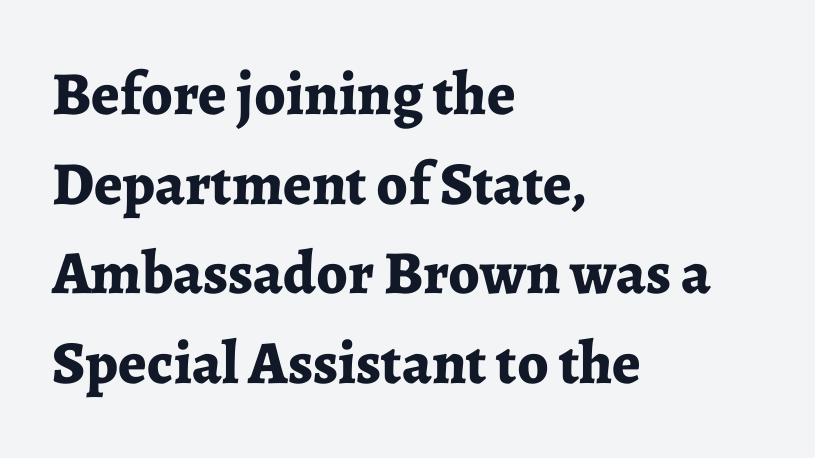
Q: Is the text bold? A: Yes.
Q: Is the text italic (slanted)? A: No, it is upright.
Q: Is the typeface a serif or a sans-serif typeface? A: Serif.
Q: Is the text underlined? A: No.
Q: How is the paragraph aligned? A: Left-aligned.
Q: Is the spacing between letters normal or unusually wide? A: Normal.
Q: Is the spacing between lines tight, normal or loose? A: Normal.
Q: Width (condensed, normal, or wide)? A: Normal.
Q: Stroke contrast? A: Low.
Q: x-height? A: Medium.
Q: Monospaced? A: No.
